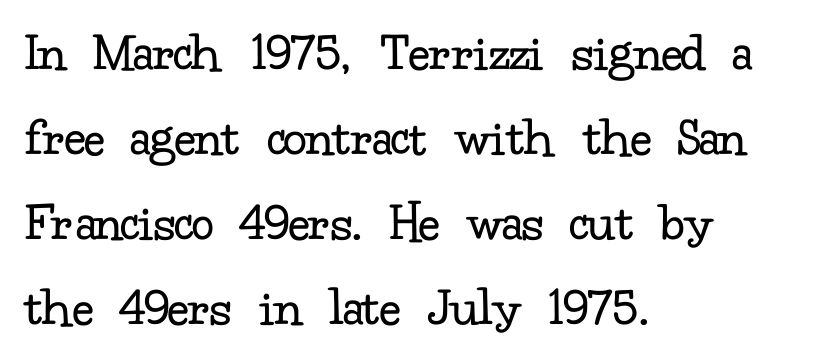
The image shows 56 px regular-weight serif type, upright; set left-aligned, normal line spacing (1.52x), normal letter spacing, not underlined; low stroke contrast and a small x-height.
